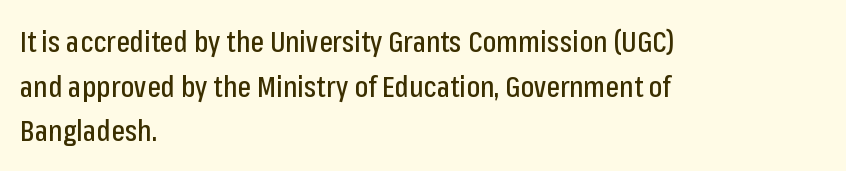
The image shows 29 px condensed sans-serif type, upright; set left-aligned, normal line spacing (1.54x), normal letter spacing, not underlined; low stroke contrast and a medium x-height.
